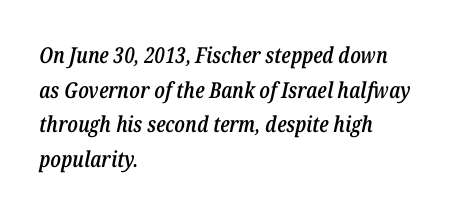
The image shows 22 px text type, italic (leaning right); set left-aligned, normal line spacing (1.57x), normal letter spacing, not underlined.
